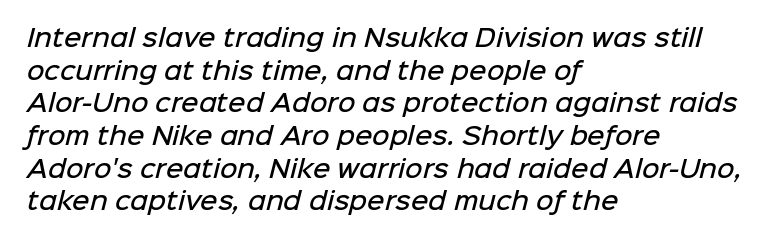
Q: Is the text bold? A: Semi-bold.
Q: Is the text underlined? A: No.
Q: How is the paragraph aligned? A: Left-aligned.
Q: Is the spacing between letters normal or unusually wide? A: Normal.
Q: Is the spacing between lines tight, normal or loose? A: Normal.
